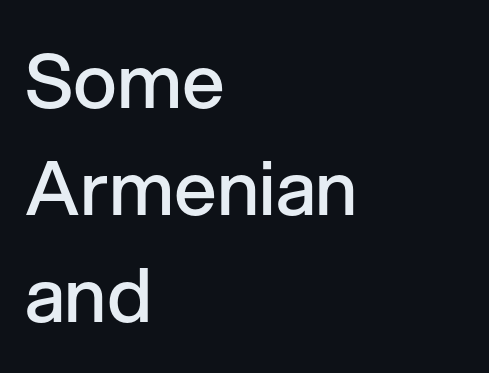
The image shows 75 px semibold sans-serif type, upright; set left-aligned, normal line spacing (1.43x), normal letter spacing, not underlined; low stroke contrast and a medium x-height.
